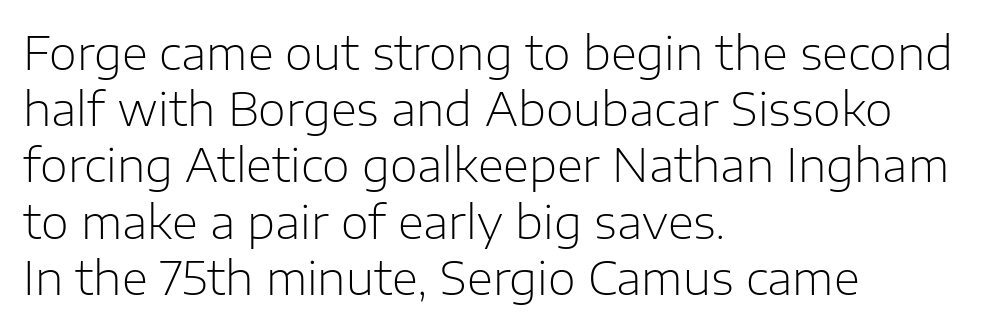
The words here are not underlined. Each word holds together tightly as a unit, with standard inter-letter gaps. A typesetter would call this proportional, since set widths differ per character. Rendered with straight, roman letterforms. The lines are quadded left. Note: no serifs on the glyphs.
